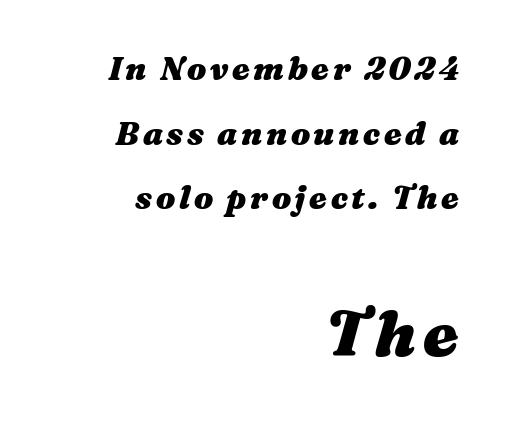
The image shows 64 px heavy, wide type, italic (leaning right); set right-aligned, loose line spacing (2.02x), not underlined; the second (bottom) block is 2.0x larger; medium stroke contrast and a medium x-height.
